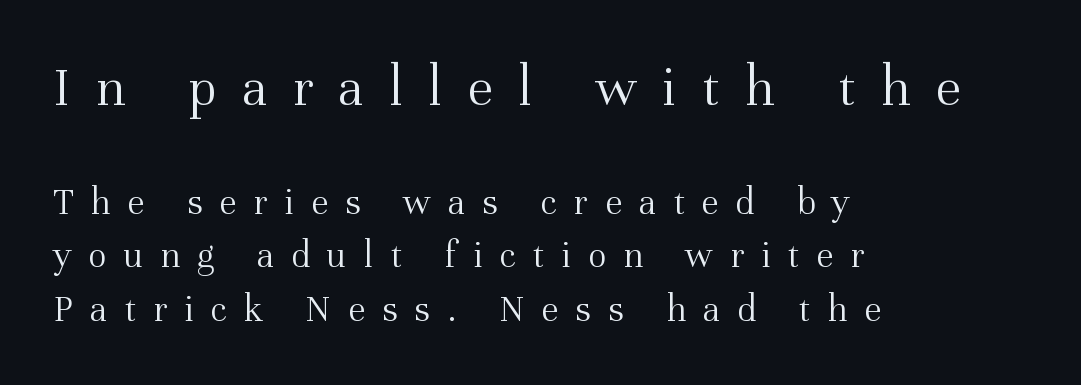
The image shows 58 px light serif type, upright; set left-aligned, normal line spacing (1.37x), unusually wide letter spacing (+0.43 em), not underlined; the first (top) block is 1.49x larger; medium stroke contrast and a medium x-height.
